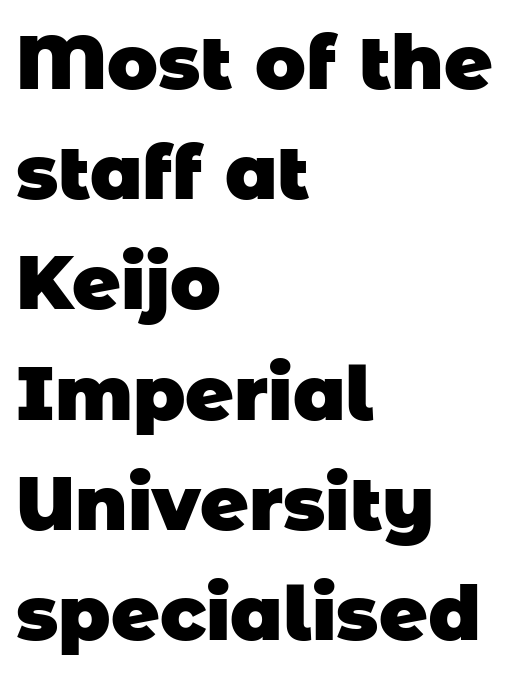
Q: Is the text bold? A: Yes.
Q: Is the typeface a serif or a sans-serif typeface? A: Sans-serif.
Q: Is the text underlined? A: No.
Q: How is the paragraph aligned? A: Left-aligned.
Q: Is the spacing between letters normal or unusually wide? A: Normal.
Q: Is the spacing between lines tight, normal or loose? A: Normal.
Q: Width (condensed, normal, or wide)? A: Normal.
Q: Stroke contrast? A: Low.
Q: x-height? A: Large.
Q: Monospaced? A: No.
